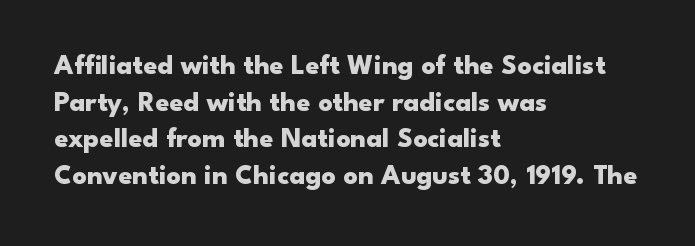
The image shows 28 px heavy, wide sans-serif type, upright; set left-aligned, normal line spacing (1.31x), normal letter spacing, not underlined; low stroke contrast and a small x-height.
